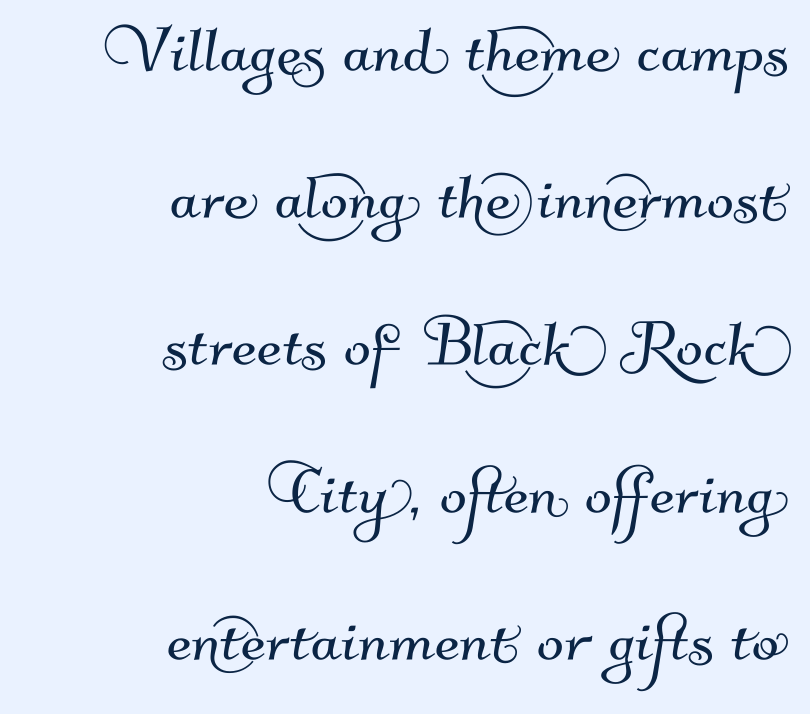
{"serif": "no", "width": "normal", "stroke_contrast": "medium", "x_height": "small", "monospaced": "no", "underline": "no", "align": "right", "line_spacing_ratio": 1.84, "letter_spacing": "normal", "letter_spacing_em": 0.0, "glyph_px": 80}
